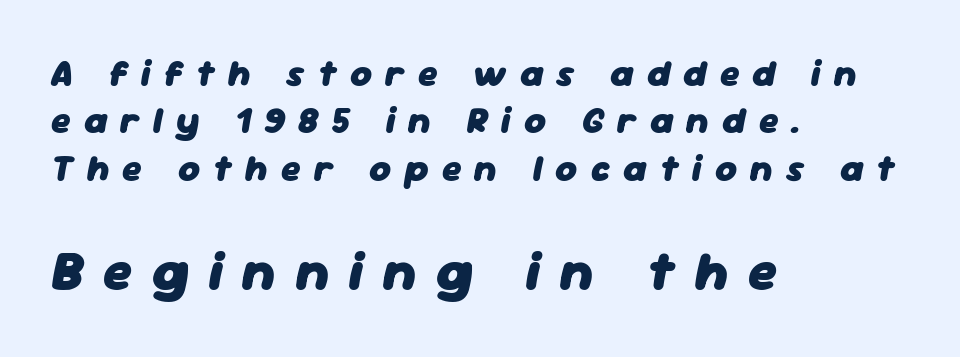
The image shows 55 px heavy type, italic (leaning right); set left-aligned, normal line spacing (1.28x), unusually wide letter spacing (+0.35 em), not underlined; the second (bottom) block is 1.49x larger; low stroke contrast and a medium x-height.
